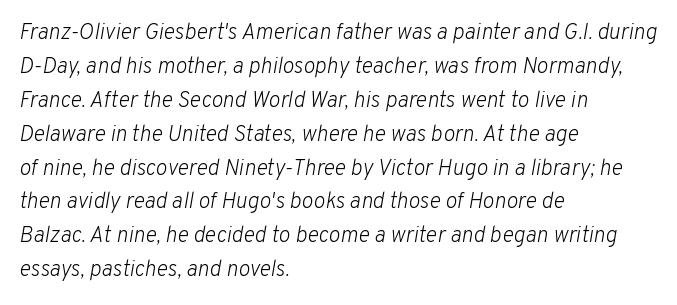
Q: Is the text bold? A: No.
Q: Is the text italic (slanted)? A: Yes, it leans right by about 10 degrees.
Q: Is the text underlined? A: No.
Q: How is the paragraph aligned? A: Left-aligned.
Q: Is the spacing between letters normal or unusually wide? A: Normal.
Q: Is the spacing between lines tight, normal or loose? A: Normal.
